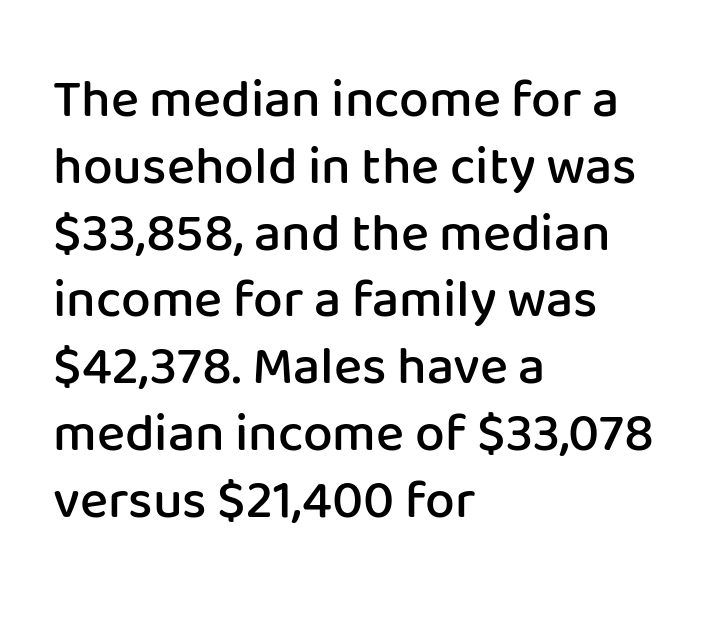
The image shows 53 px semibold sans-serif type, upright; set left-aligned, normal line spacing (1.26x), normal letter spacing, not underlined; low stroke contrast and a medium x-height.
